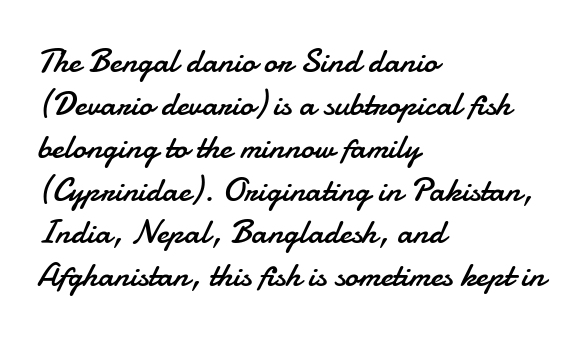
The image shows 34 px regular-weight sans-serif type; set left-aligned, normal line spacing (1.26x), normal letter spacing, not underlined; low stroke contrast and a small x-height.
